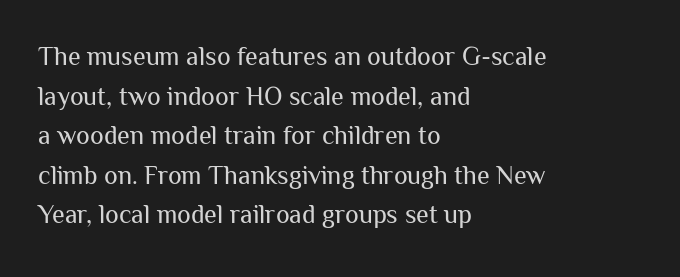
The block of text has a typical density, with ordinary space between rows. The line texture is even and compact thanks to regular tracking. Nothing heavy about these letters — not bold at all. Which margin do the lines hug? The left one — the right edge is uneven.
